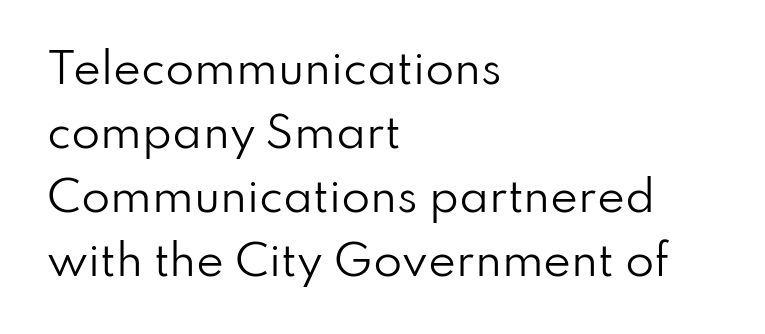
{"serif": "no", "italic": "no", "bold": "no", "weight": "regular", "width": "normal", "stroke_contrast": "low", "x_height": "small", "monospaced": "no", "underline": "no", "align": "left", "line_spacing": "normal", "line_spacing_ratio": 1.52, "letter_spacing": "normal", "letter_spacing_em": 0.0, "glyph_px": 42}
